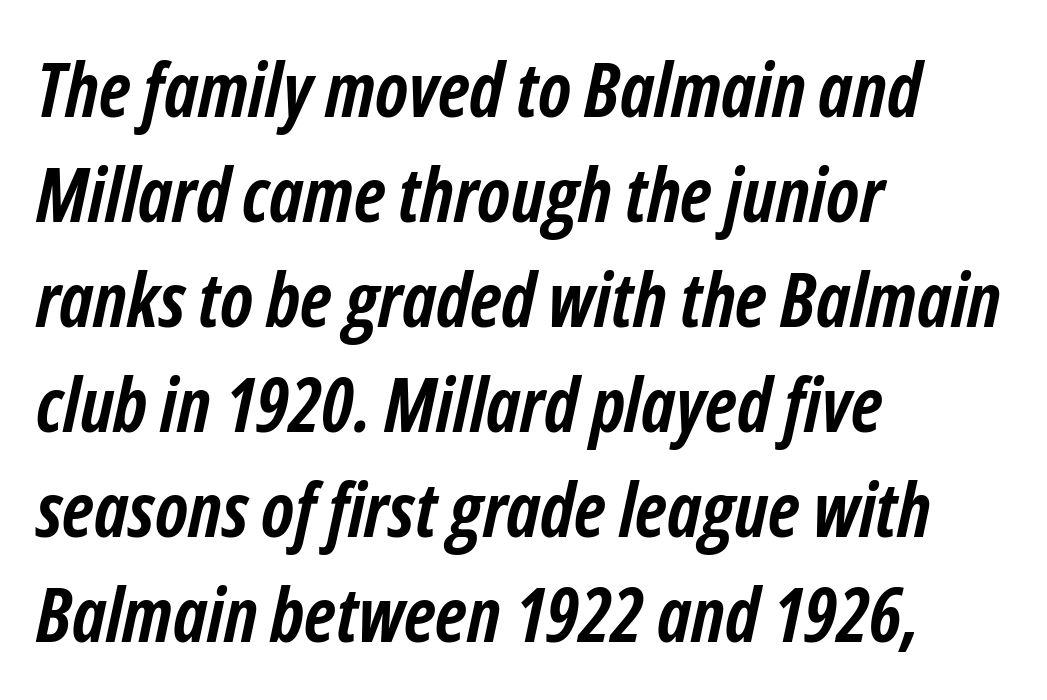
{"italic": "yes", "lean": "right", "slant_degrees": 12, "bold": "yes", "weight": "semibold", "width": "condensed", "stroke_contrast": "low", "x_height": "medium", "monospaced": "no", "underline": "no", "align": "left", "line_spacing": "normal", "line_spacing_ratio": 1.4, "letter_spacing": "normal", "letter_spacing_em": 0.0, "glyph_px": 75}
